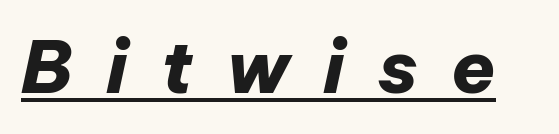
The image shows 72 px heavy type, italic (leaning right); set unusually wide letter spacing (+0.46 em), underlined; low stroke contrast and a medium x-height.
